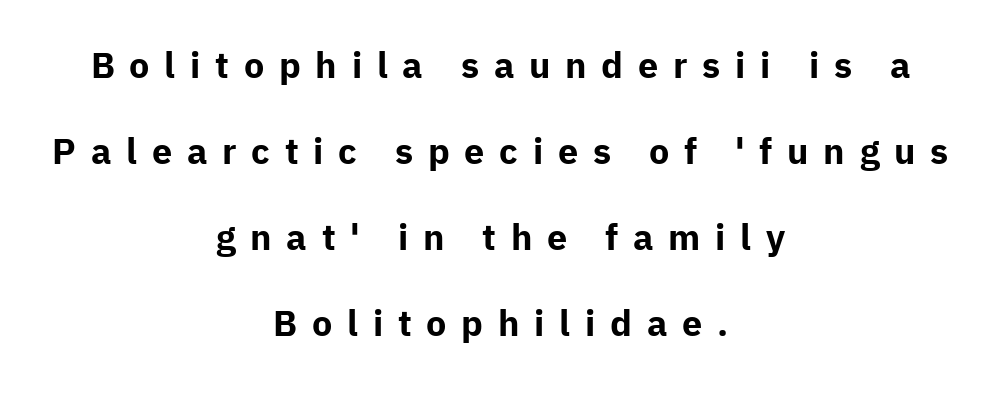
Q: Is the text bold? A: Yes.
Q: Is the text italic (slanted)? A: No, it is upright.
Q: Is the typeface a serif or a sans-serif typeface? A: Sans-serif.
Q: Is the text underlined? A: No.
Q: How is the paragraph aligned? A: Centered.
Q: Is the spacing between letters normal or unusually wide? A: Unusually wide.
Q: Is the spacing between lines tight, normal or loose? A: Loose.
Q: Width (condensed, normal, or wide)? A: Normal.
Q: Stroke contrast? A: Low.
Q: x-height? A: Medium.
Q: Monospaced? A: No.
